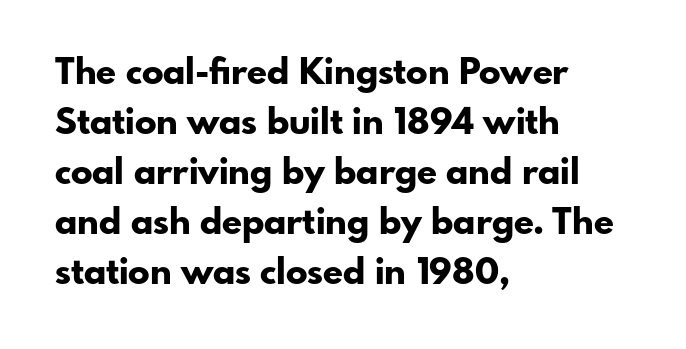
The image shows 36 px bold sans-serif type, upright; set left-aligned, normal line spacing (1.39x), normal letter spacing, not underlined; low stroke contrast and a small x-height.
